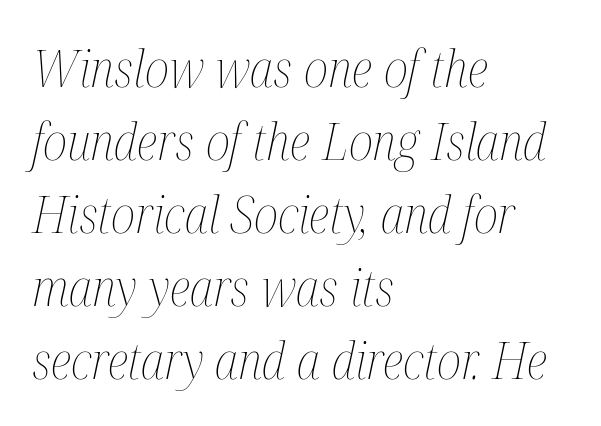
The image shows 51 px thin, condensed type, italic (leaning right); set left-aligned, normal line spacing (1.43x), normal letter spacing, not underlined; medium stroke contrast and a medium x-height.
